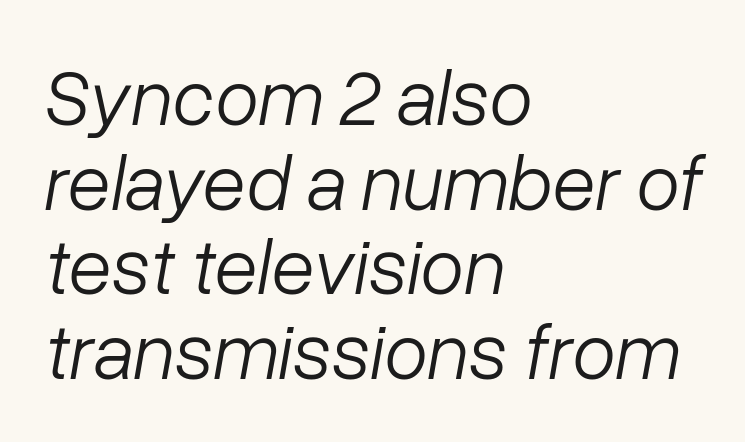
Left-aligned paragraph, ragged on the right. Tall strokes in this sample are angled rather than plumb. Bare-footed words on every line. The face used here is proportionally spaced, like ordinary book or web type. Here the glyphs are tracked normally, forming tight word shapes. This reads as an unemphasized weight, regular at the heaviest.
